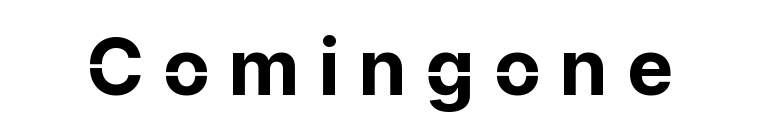
Q: Is the text bold? A: Yes.
Q: Is the text italic (slanted)? A: No, it is upright.
Q: Is the typeface a serif or a sans-serif typeface? A: Sans-serif.
Q: Is the text underlined? A: No.
Q: Is the spacing between letters normal or unusually wide? A: Unusually wide.
Q: Width (condensed, normal, or wide)? A: Normal.
Q: Stroke contrast? A: Low.
Q: x-height? A: Medium.
Q: Monospaced? A: No.
